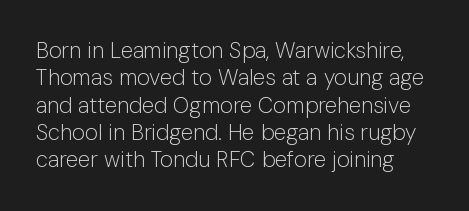
{"italic": "no", "bold": "no", "underline": "no", "line_spacing_ratio": 1.24, "letter_spacing": "normal", "letter_spacing_em": 0.0, "glyph_px": 22}
